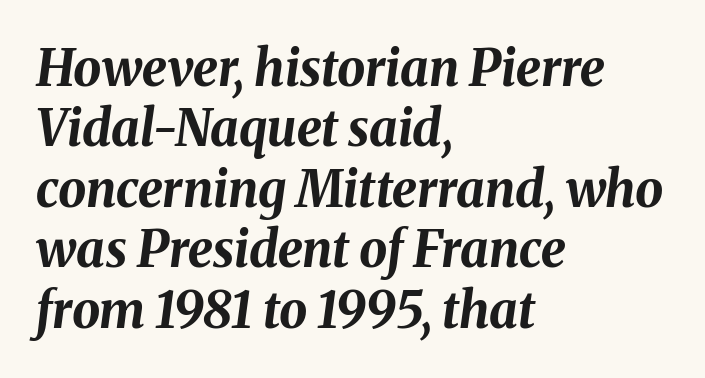
The image shows 50 px bold type, italic (leaning right); set left-aligned, line spacing 1.21x, normal letter spacing, not underlined; medium stroke contrast and a medium x-height.
